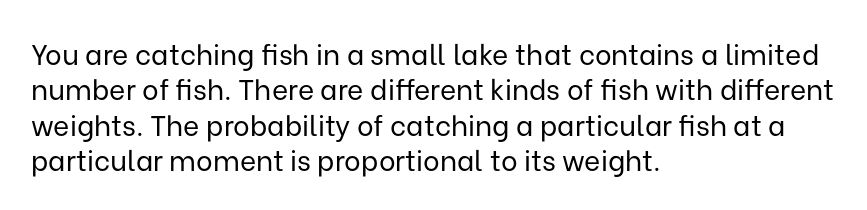
Q: Is the text bold? A: No.
Q: Is the text italic (slanted)? A: No, it is upright.
Q: Is the typeface a serif or a sans-serif typeface? A: Sans-serif.
Q: Is the text underlined? A: No.
Q: How is the paragraph aligned? A: Left-aligned.
Q: Is the spacing between letters normal or unusually wide? A: Normal.
Q: Is the spacing between lines tight, normal or loose? A: Normal.
Q: Width (condensed, normal, or wide)? A: Normal.
Q: Stroke contrast? A: Low.
Q: x-height? A: Medium.
Q: Monospaced? A: No.
